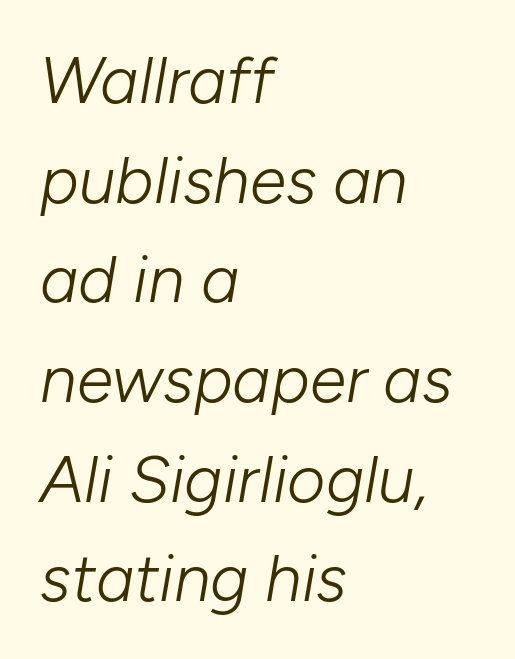
The letters sit at their default tracking, neither squeezed nor spread. The leading is moderate, giving the passage an even texture. Style check: oblique. Varying glyph widths throughout — classic text-font behaviour.
